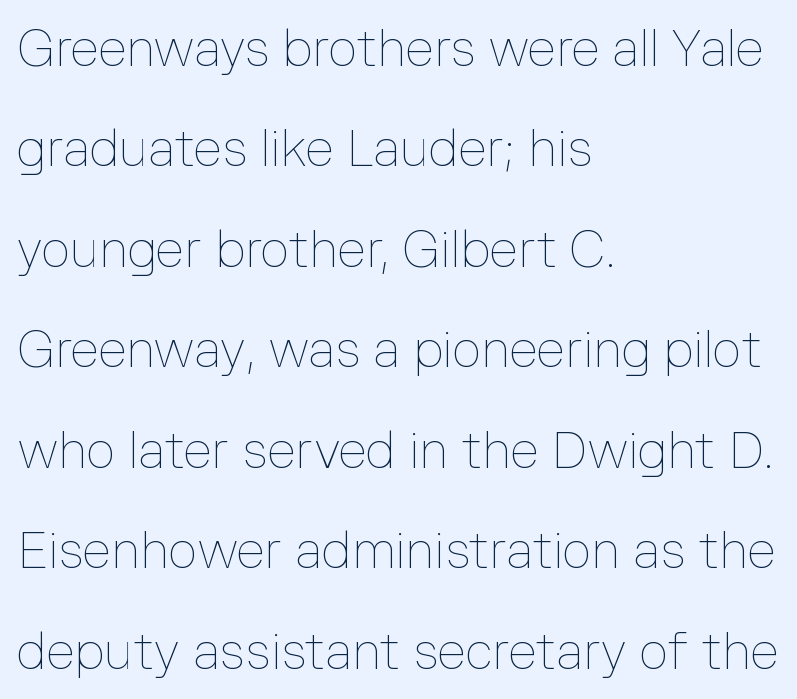
The image shows 51 px thin type, upright; set left-aligned, loose line spacing (1.97x), normal letter spacing, not underlined; low stroke contrast and a medium x-height.
